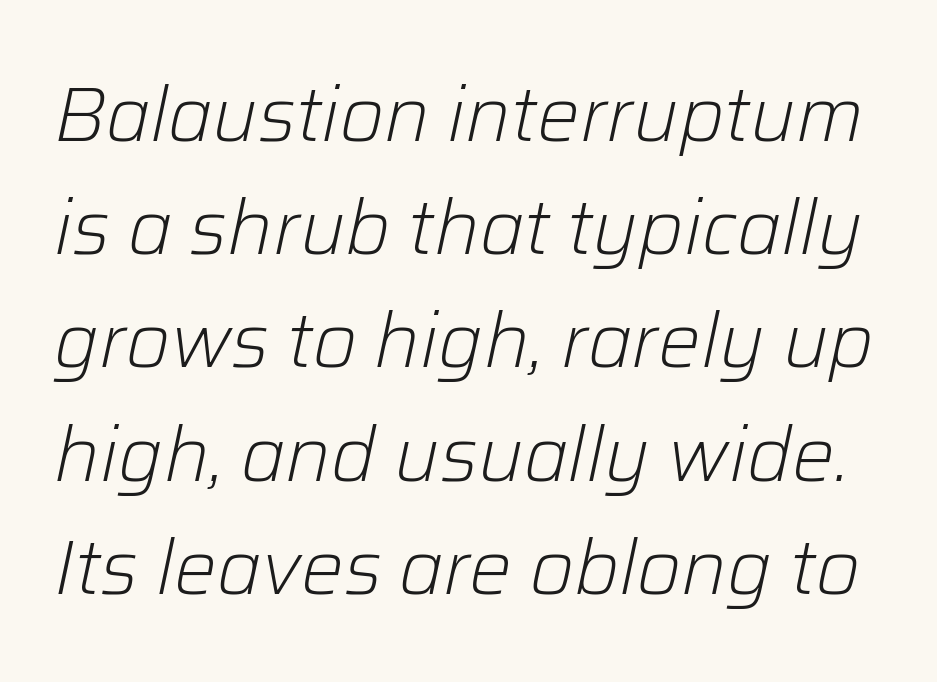
Q: Is the text bold? A: No.
Q: Is the text italic (slanted)? A: Yes, it leans right by about 12 degrees.
Q: Is the text underlined? A: No.
Q: Is the spacing between letters normal or unusually wide? A: Normal.
Q: Is the spacing between lines tight, normal or loose? A: Normal.
Q: Width (condensed, normal, or wide)? A: Normal.
Q: Stroke contrast? A: Low.
Q: x-height? A: Medium.
Q: Monospaced? A: No.
